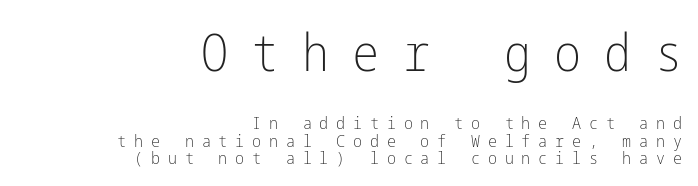
{"serif": "no", "italic": "no", "bold": "no", "weight": "light", "width": "condensed", "stroke_contrast": "low", "x_height": "medium", "underline": "no", "align": "right", "line_spacing": "tight", "line_spacing_ratio": 1.04, "letter_spacing": "wide", "letter_spacing_em": 0.46, "larger_block": "first", "size_ratio": 3.0, "glyph_px": 51}
